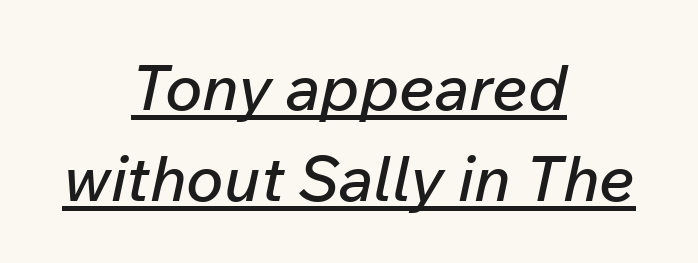
Q: Is the text italic (slanted)? A: Yes, it leans right by about 12 degrees.
Q: Is the text underlined? A: Yes.
Q: How is the paragraph aligned? A: Centered.
Q: Is the spacing between letters normal or unusually wide? A: Normal.
Q: Is the spacing between lines tight, normal or loose? A: Normal.
Q: Width (condensed, normal, or wide)? A: Normal.
Q: Stroke contrast? A: Low.
Q: x-height? A: Medium.
Q: Monospaced? A: No.
